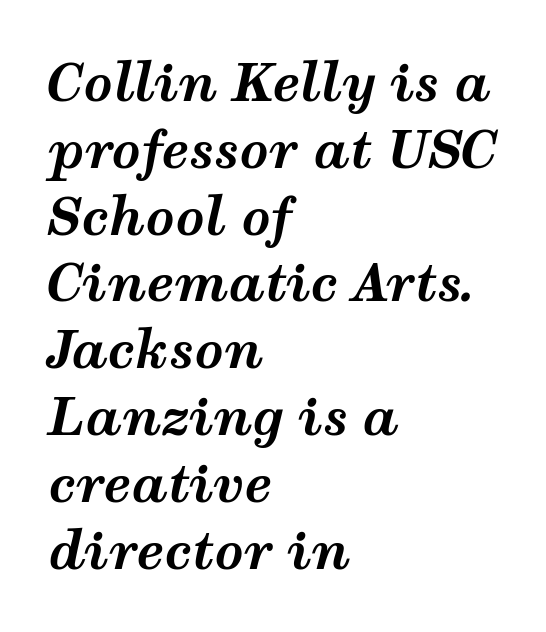
Q: Is the text bold? A: Yes.
Q: Is the text italic (slanted)? A: Yes, it leans right by about 12 degrees.
Q: Is the text underlined? A: No.
Q: How is the paragraph aligned? A: Left-aligned.
Q: Is the spacing between letters normal or unusually wide? A: Normal.
Q: Is the spacing between lines tight, normal or loose? A: Normal.
Q: Width (condensed, normal, or wide)? A: Wide.
Q: Stroke contrast? A: Medium.
Q: x-height? A: Medium.
Q: Monospaced? A: No.
